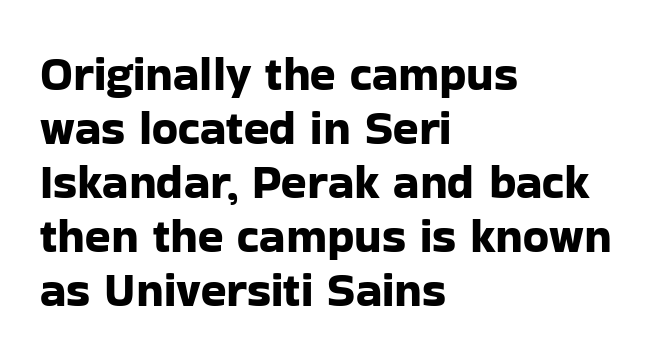
The image shows 47 px sans-serif type, upright; set left-aligned, tight line spacing (1.15x), normal letter spacing, not underlined; low stroke contrast and a medium x-height.
